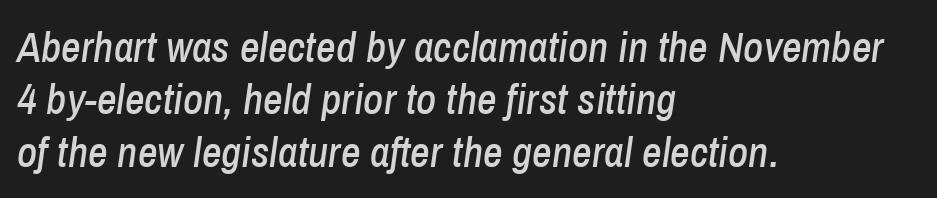
The image shows 43 px condensed type, italic (leaning right); set left-aligned, line spacing 1.22x, normal letter spacing, not underlined; low stroke contrast and a medium x-height.
